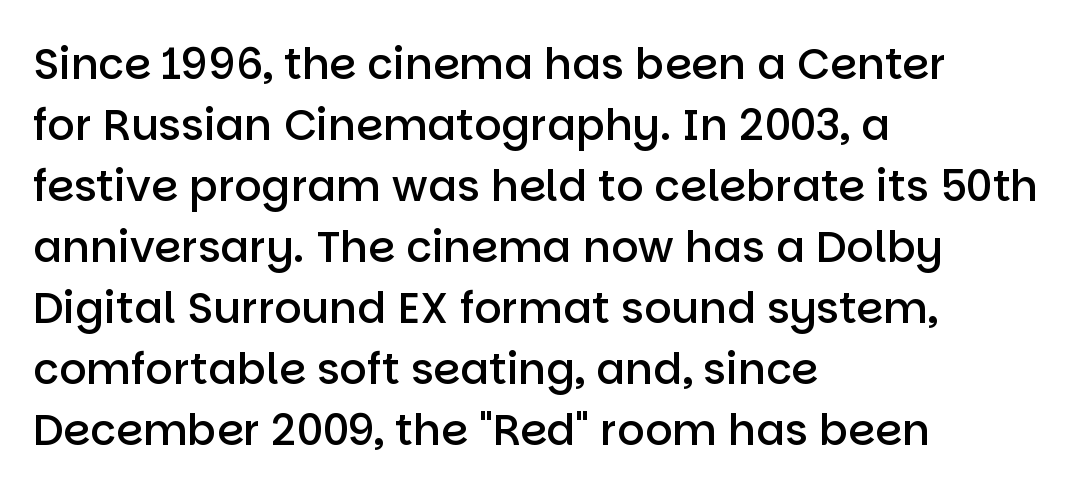
Tracking value appears to be zero — textbook default spacing. Characters remain perfectly vertical along every line. Typesetter's note: demi weight, one step under bold. This sample keeps an unexceptional amount of space between lines. The strip under each line holds only bare page.
